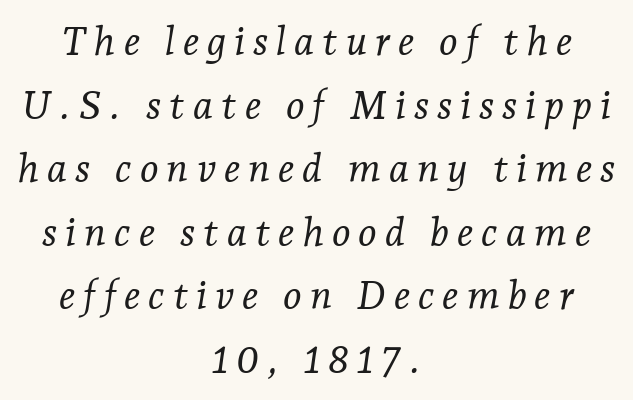
The image shows 40 px light serif type, italic (leaning right); set centered, normal line spacing (1.59x), unusually wide letter spacing (+0.2 em), not underlined; low stroke contrast and a medium x-height.
